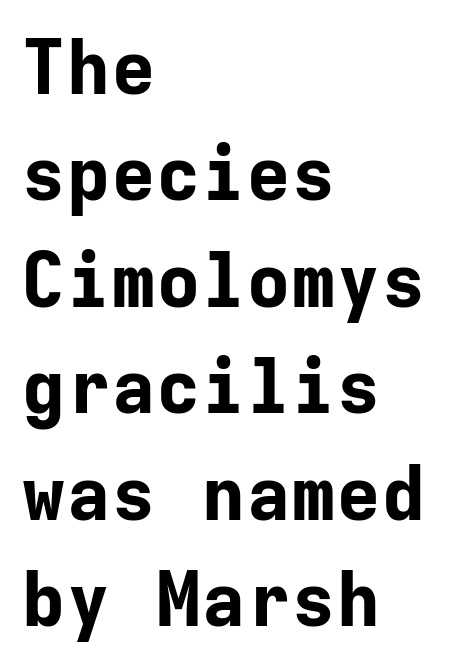
The image shows 75 px bold sans-serif type, upright, monospaced; set left-aligned, normal line spacing (1.42x), normal letter spacing, not underlined; low stroke contrast and a medium x-height.
